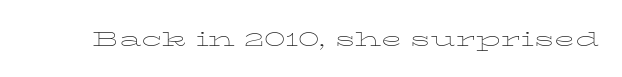
Q: Is the text bold? A: No.
Q: Is the text italic (slanted)? A: No, it is upright.
Q: Is the text underlined? A: No.
Q: Is the spacing between letters normal or unusually wide? A: Normal.
